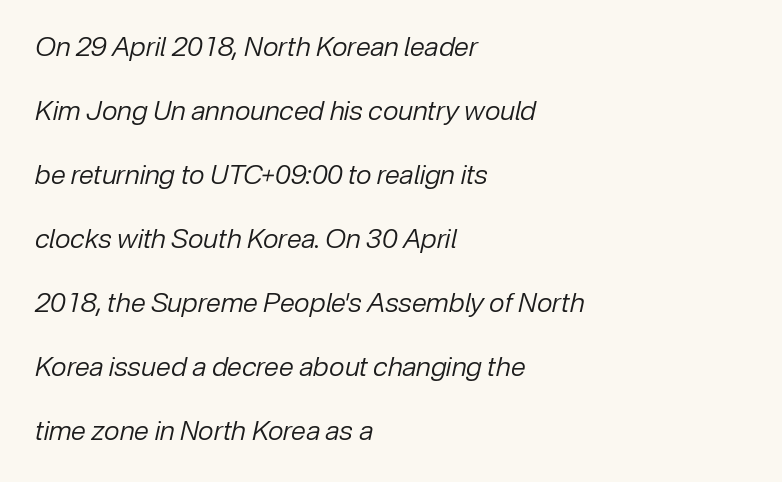
The image shows 27 px text type, italic (leaning right); set left-aligned, loose line spacing (2.37x), normal letter spacing, not underlined.
